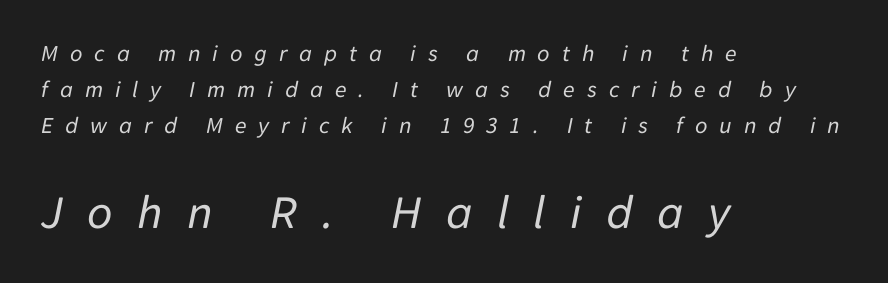
A student would call this left alignment; a typographer would say flush left, rag right. This block has exactly the height ordinary leading produces. The glyphs are unaccompanied by any horizontal stroke below them. A typesetter would call this heavily tracked-out type.
